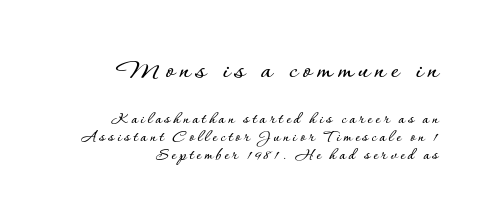
{"width": "normal", "stroke_contrast": "low", "x_height": "small", "monospaced": "no", "underline": "no", "align": "right", "line_spacing": "tight", "line_spacing_ratio": 1.06, "larger_block": "first", "size_ratio": 1.76, "glyph_px": 30}
